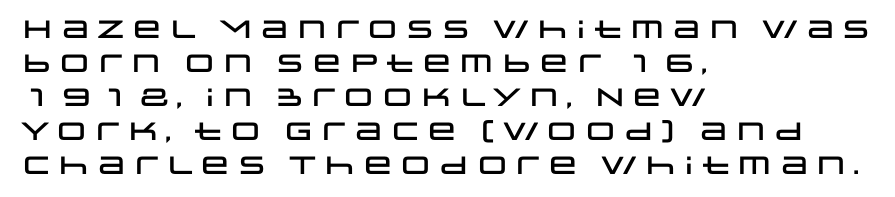
{"italic": "no", "underline": "no", "align": "left", "line_spacing": "normal", "line_spacing_ratio": 1.36, "letter_spacing": "normal", "letter_spacing_em": 0.0, "glyph_px": 25}
